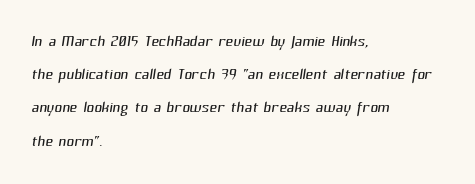
The image shows 21 px text type; set left-aligned, normal line spacing (1.58x), normal letter spacing, not underlined.
